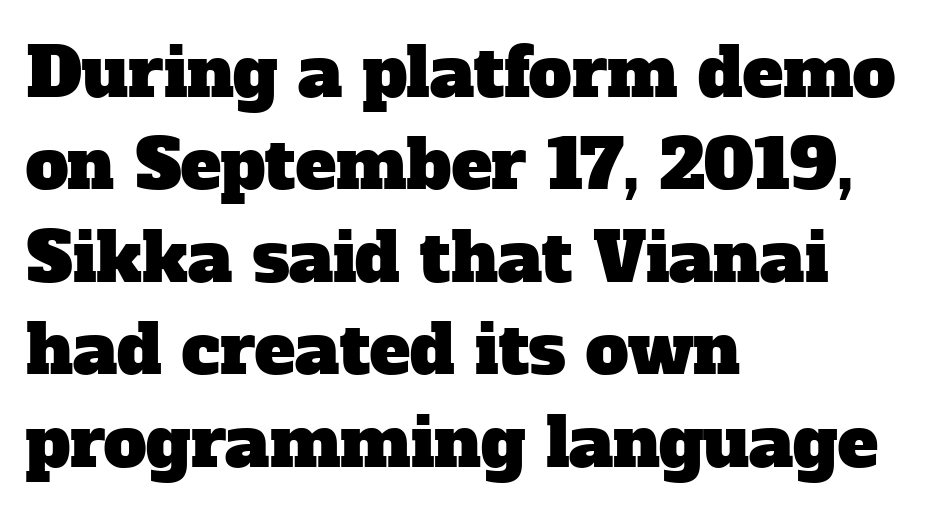
{"serif": "yes", "width": "normal", "stroke_contrast": "low", "x_height": "medium", "monospaced": "no", "underline": "no", "align": "left", "line_spacing": "normal", "line_spacing_ratio": 1.36, "letter_spacing": "normal", "letter_spacing_em": 0.0, "glyph_px": 68}
